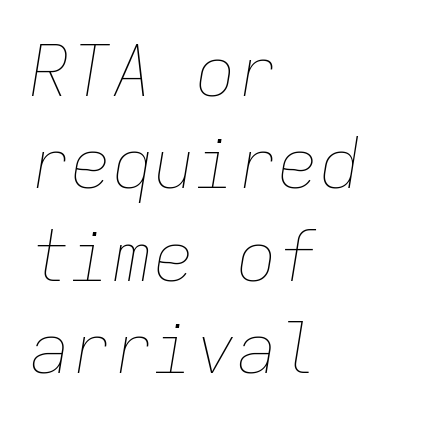
The image shows 69 px thin type, italic (leaning right), monospaced; set left-aligned, normal line spacing (1.34x), normal letter spacing, not underlined; low stroke contrast and a medium x-height.
